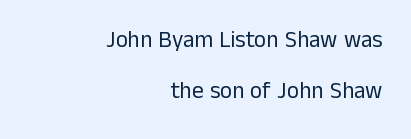
The line-height multiplier appears high, well above default. Glyph-to-glyph distance matches everyday printed text. The paragraph shown leans on its right margin. The strokes are not fattened; the text isn't bold. Plain, unruled lines of type.
